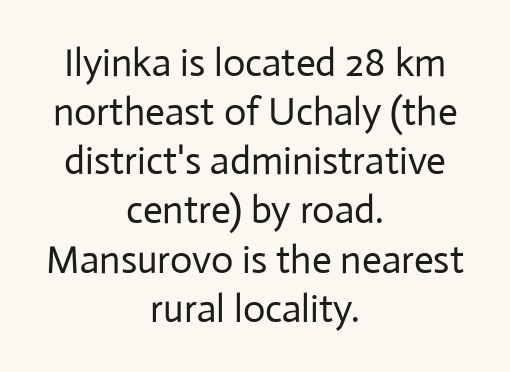
Q: Is the text bold? A: No.
Q: Is the text italic (slanted)? A: No, it is upright.
Q: Is the typeface a serif or a sans-serif typeface? A: Sans-serif.
Q: Is the text underlined? A: No.
Q: How is the paragraph aligned? A: Centered.
Q: Is the spacing between letters normal or unusually wide? A: Normal.
Q: Is the spacing between lines tight, normal or loose? A: Normal.
Q: Width (condensed, normal, or wide)? A: Normal.
Q: Stroke contrast? A: Low.
Q: x-height? A: Medium.
Q: Monospaced? A: No.
